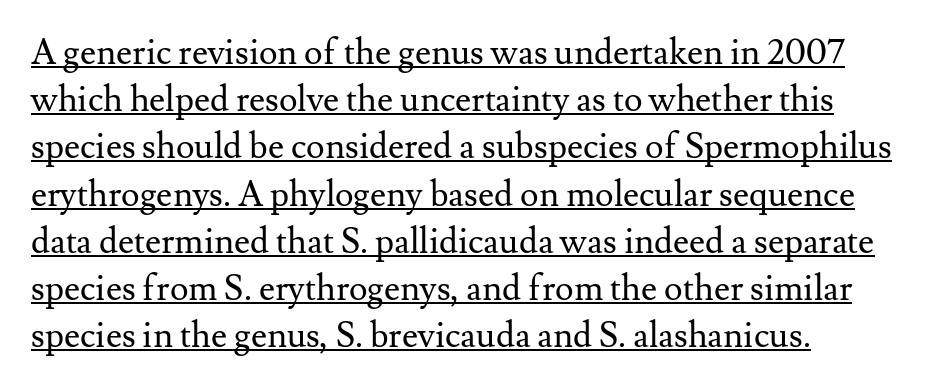
Observe the serifs anchoring each vertical stroke in this sample. This is the regular roman posture of the typeface. Is the type heavy? It reads as light-to-regular instead. Is there much room between lines? A standard amount, neither cramped nor airy.
